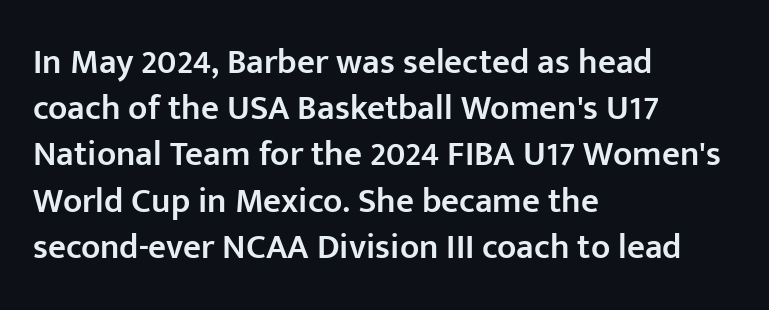
Q: Is the text bold? A: Semi-bold.
Q: Is the text italic (slanted)? A: No, it is upright.
Q: Is the typeface a serif or a sans-serif typeface? A: Sans-serif.
Q: Is the text underlined? A: No.
Q: How is the paragraph aligned? A: Left-aligned.
Q: Is the spacing between letters normal or unusually wide? A: Normal.
Q: Is the spacing between lines tight, normal or loose? A: Normal.
Q: Width (condensed, normal, or wide)? A: Normal.
Q: Stroke contrast? A: Low.
Q: x-height? A: Medium.
Q: Monospaced? A: No.
